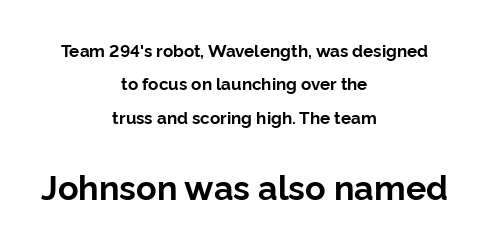
{"serif": "no", "italic": "no", "bold": "yes", "weight": "bold", "width": "normal", "stroke_contrast": "low", "x_height": "medium", "monospaced": "no", "underline": "no", "align": "center", "line_spacing": "loose", "line_spacing_ratio": 1.96, "letter_spacing": "normal", "letter_spacing_em": 0.0, "larger_block": "second", "size_ratio": 2.0, "glyph_px": 34}
